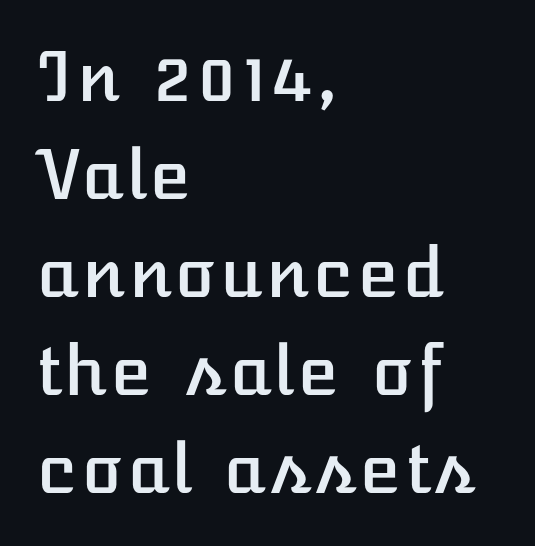
{"italic": "no", "width": "normal", "stroke_contrast": "low", "x_height": "medium", "underline": "no", "align": "left", "line_spacing": "normal", "line_spacing_ratio": 1.44, "letter_spacing": "normal", "letter_spacing_em": 0.0, "glyph_px": 68}
